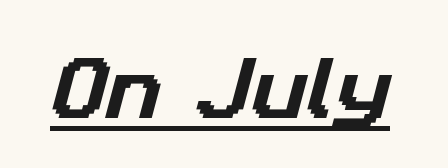
Q: Is the typeface a serif or a sans-serif typeface? A: Sans-serif.
Q: Is the text underlined? A: Yes.
Q: Is the spacing between letters normal or unusually wide? A: Normal.
Q: Width (condensed, normal, or wide)? A: Normal.
Q: Stroke contrast? A: Low.
Q: x-height? A: Medium.
Q: Monospaced? A: No.
